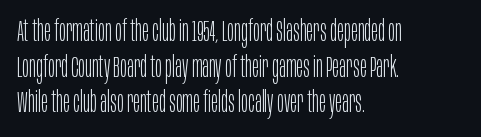
The passage shown is not underscored anywhere. Serifs: no, the terminals of the letterforms are clean. Between one letter and the next there's only the usual sliver of space. These lines are rendered in a variable-pitch font. The setting favours the left margin, as ordinary paragraphs usually do.
